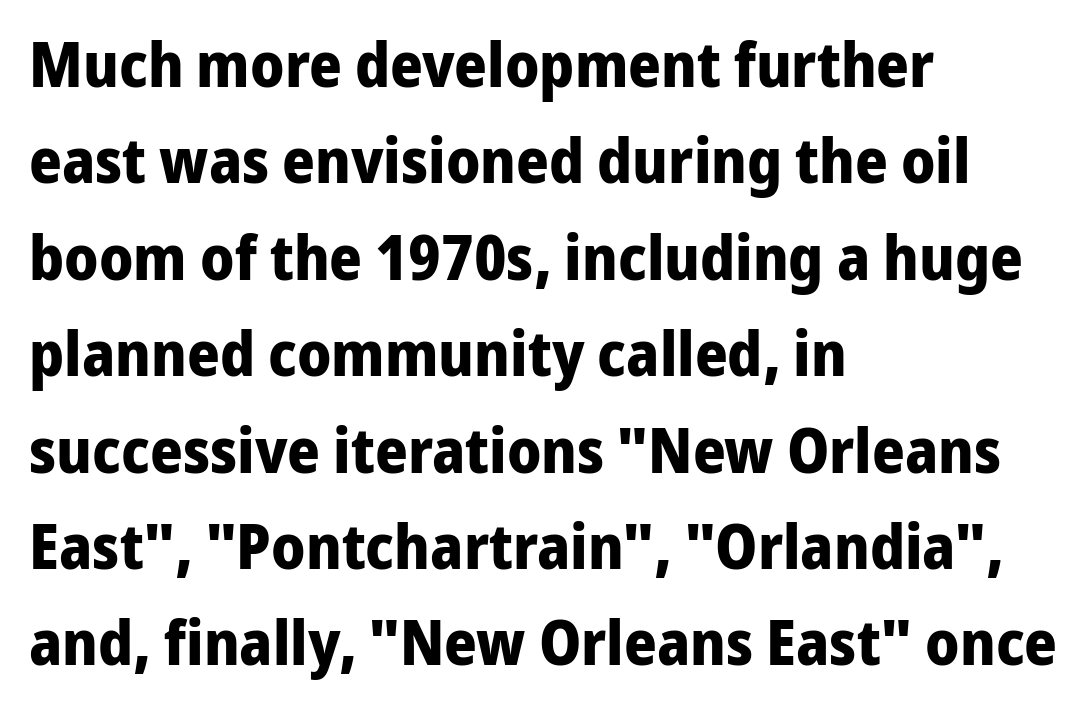
The image shows 63 px bold sans-serif type, upright; set left-aligned, normal line spacing (1.53x), normal letter spacing, not underlined; low stroke contrast and a medium x-height.
